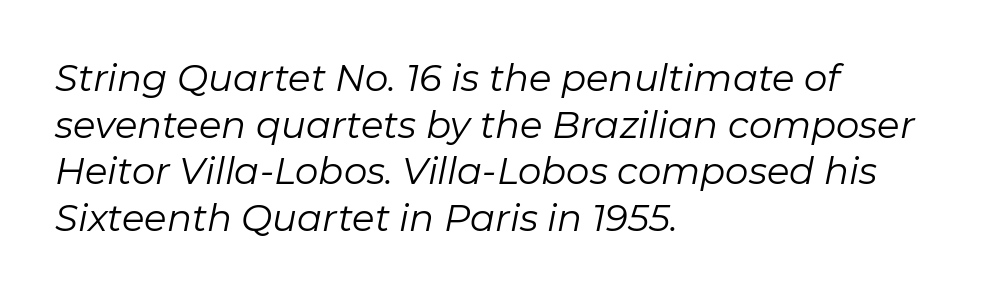
The image shows 37 px regular-weight type, italic (leaning right); set left-aligned, normal line spacing (1.26x), normal letter spacing, not underlined; low stroke contrast and a medium x-height.
